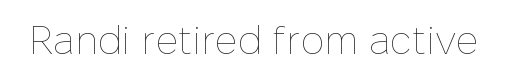
The image shows 39 px thin type, upright; set normal letter spacing, not underlined; low stroke contrast and a medium x-height.
